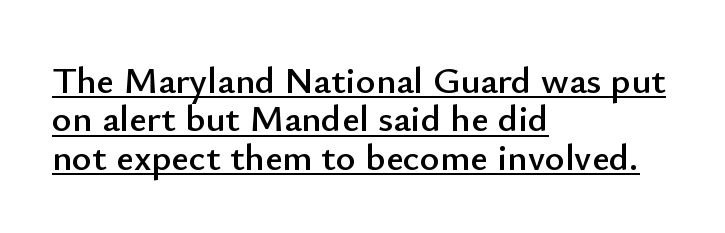
No extra tracking has been applied to these lines. Descenders here cross a horizontal rule under the line. Left-aligned paragraph, ragged on the right. Note: no serifs on the glyphs.
